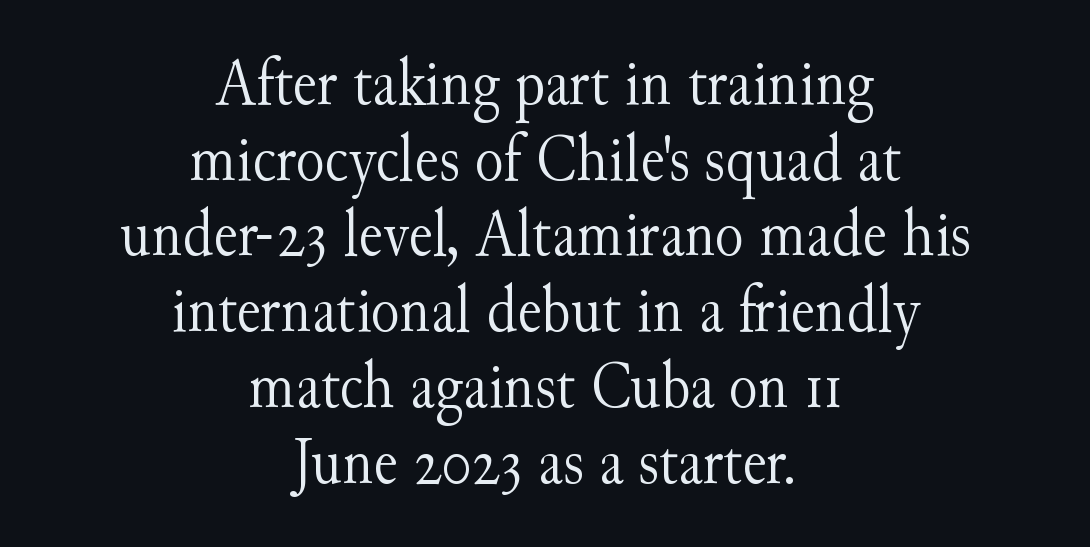
{"serif": "yes", "italic": "no", "bold": "no", "weight": "light", "width": "normal", "stroke_contrast": "medium", "x_height": "small", "monospaced": "no", "underline": "no", "align": "center", "line_spacing": "tight", "line_spacing_ratio": 1.13, "letter_spacing": "normal", "letter_spacing_em": 0.0, "glyph_px": 67}
